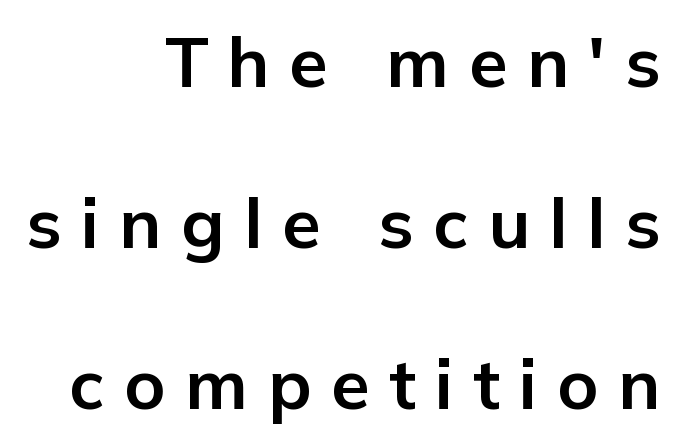
{"serif": "no", "italic": "no", "bold": "yes", "weight": "bold", "width": "normal", "stroke_contrast": "low", "x_height": "medium", "monospaced": "no", "underline": "no", "align": "right", "line_spacing": "loose", "line_spacing_ratio": 2.3, "letter_spacing": "wide", "letter_spacing_em": 0.28, "glyph_px": 70}
